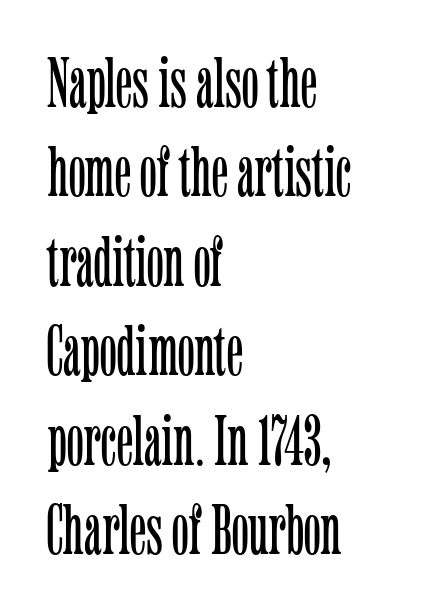
The image shows 71 px light, condensed serif type, upright; set left-aligned, normal line spacing (1.26x), normal letter spacing, not underlined; low stroke contrast and a medium x-height.
